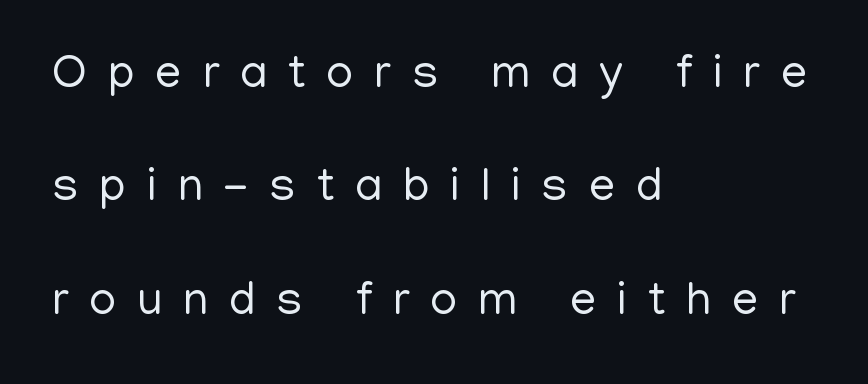
{"serif": "no", "italic": "no", "bold": "no", "weight": "regular", "width": "normal", "stroke_contrast": "low", "x_height": "medium", "monospaced": "no", "underline": "no", "align": "left", "line_spacing": "loose", "line_spacing_ratio": 2.41, "letter_spacing": "wide", "letter_spacing_em": 0.44, "glyph_px": 47}
